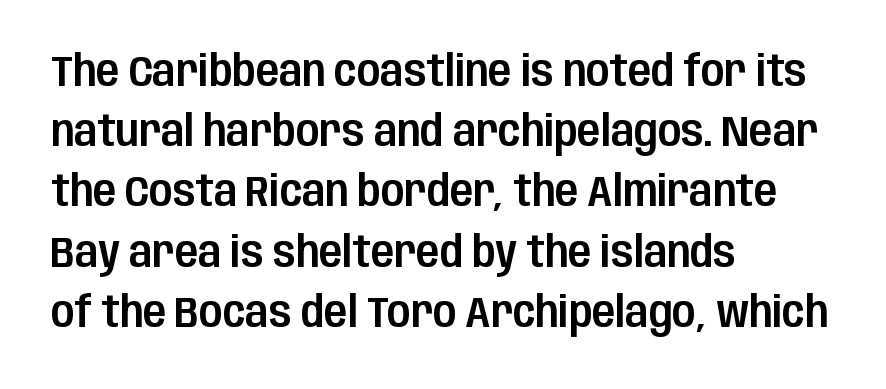
Look at the tracking — it's just the regular setting, nothing added. Each letter keeps its own natural width here, so spacing adapts to shape. Baseline-to-baseline distance is the conventional proportion of letter height. Type style note: lacks serifs. These lines were composed using upright roman letters.
